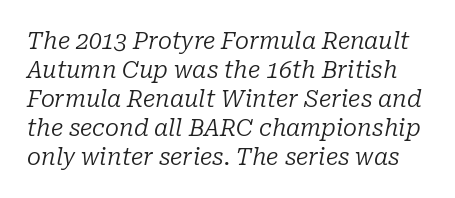
The image shows 23 px text type, italic (leaning right); set normal line spacing (1.26x), normal letter spacing, not underlined.
